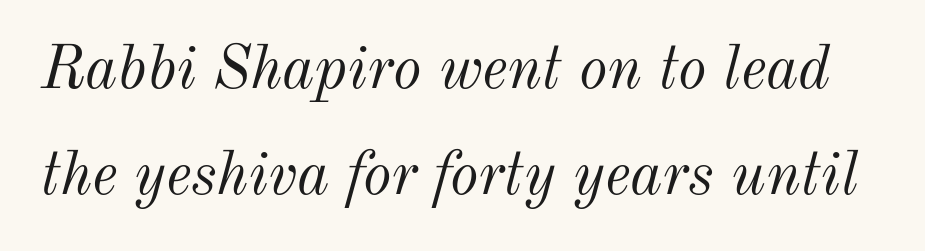
The image shows 61 px light type, italic (leaning right); set line spacing 1.74x, normal letter spacing, not underlined; medium stroke contrast and a small x-height.
